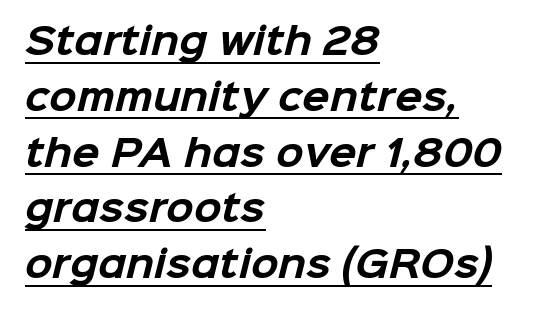
{"serif": "no", "bold": "yes", "weight": "bold", "width": "normal", "stroke_contrast": "low", "x_height": "medium", "monospaced": "no", "underline": "yes", "align": "left", "line_spacing": "normal", "line_spacing_ratio": 1.55, "letter_spacing": "normal", "letter_spacing_em": 0.0, "glyph_px": 36}
